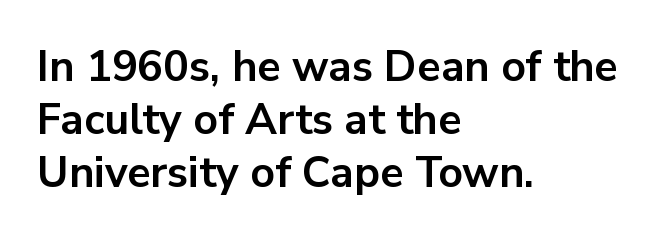
Q: Is the text bold? A: Yes.
Q: Is the text italic (slanted)? A: No, it is upright.
Q: Is the typeface a serif or a sans-serif typeface? A: Sans-serif.
Q: Is the text underlined? A: No.
Q: How is the paragraph aligned? A: Left-aligned.
Q: Is the spacing between letters normal or unusually wide? A: Normal.
Q: Width (condensed, normal, or wide)? A: Normal.
Q: Stroke contrast? A: Low.
Q: x-height? A: Medium.
Q: Monospaced? A: No.
